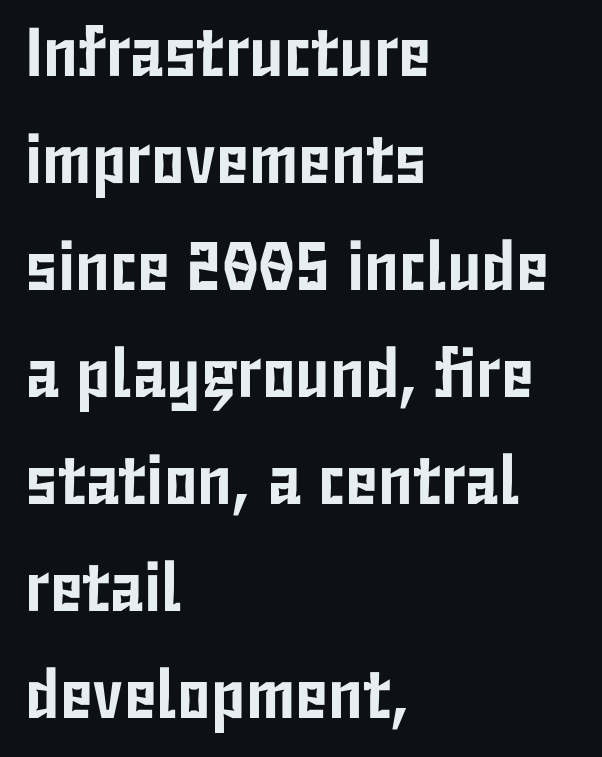
Q: Is the text italic (slanted)? A: No, it is upright.
Q: Is the typeface a serif or a sans-serif typeface? A: Sans-serif.
Q: Is the text underlined? A: No.
Q: How is the paragraph aligned? A: Left-aligned.
Q: Is the spacing between letters normal or unusually wide? A: Normal.
Q: Is the spacing between lines tight, normal or loose? A: Normal.
Q: Width (condensed, normal, or wide)? A: Condensed.
Q: Stroke contrast? A: Low.
Q: x-height? A: Medium.
Q: Monospaced? A: No.
